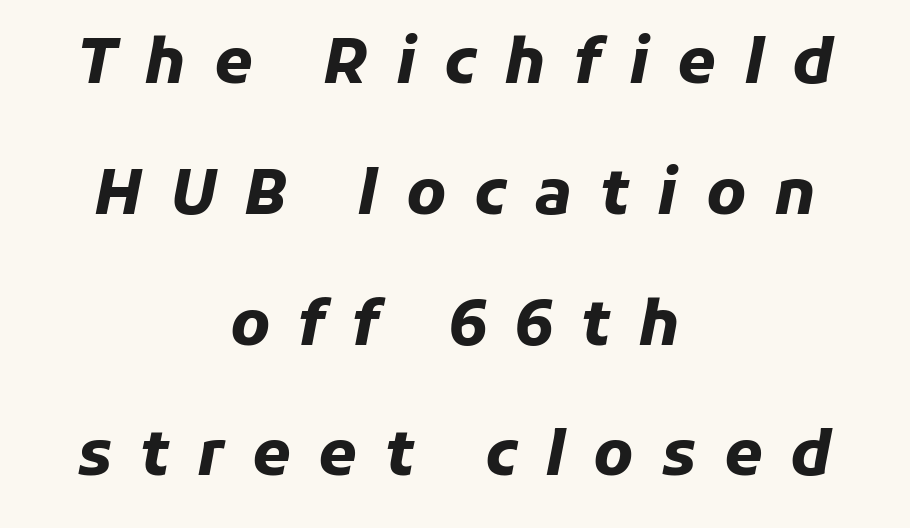
Unmarked baselines from the first word to the last. Does the leading feel generous? Absolutely, it's lavish. On the weight axis this lands at bold, roughly 700. The compositor balanced each line on the midline. Notice how the stems are inclined rather than vertical — that's the hallmark of italics.
